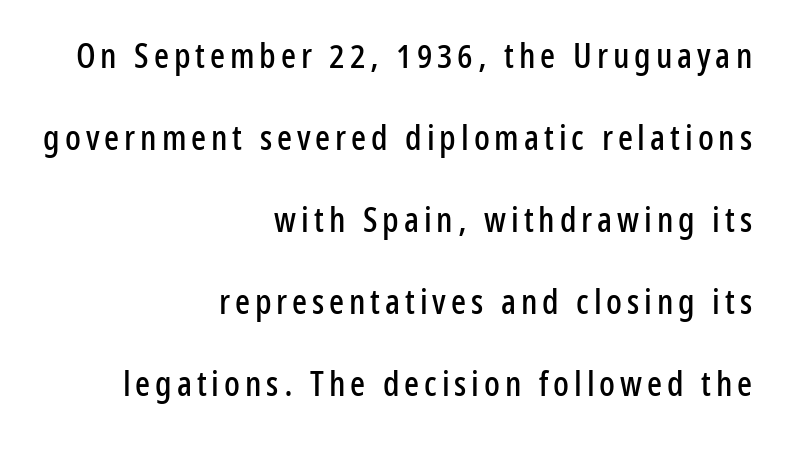
{"serif": "no", "italic": "no", "width": "condensed", "stroke_contrast": "low", "x_height": "medium", "monospaced": "no", "underline": "no", "align": "right", "line_spacing": "loose", "line_spacing_ratio": 2.34, "glyph_px": 35}
